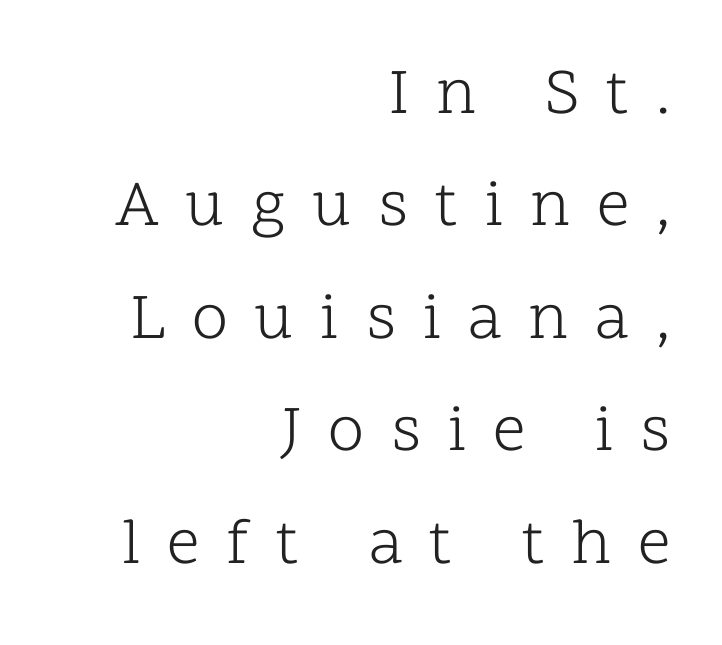
Q: Is the text bold? A: No.
Q: Is the text italic (slanted)? A: No, it is upright.
Q: Is the typeface a serif or a sans-serif typeface? A: Serif.
Q: Is the text underlined? A: No.
Q: How is the paragraph aligned? A: Right-aligned.
Q: Is the spacing between letters normal or unusually wide? A: Unusually wide.
Q: Width (condensed, normal, or wide)? A: Normal.
Q: Stroke contrast? A: Low.
Q: x-height? A: Medium.
Q: Monospaced? A: No.
